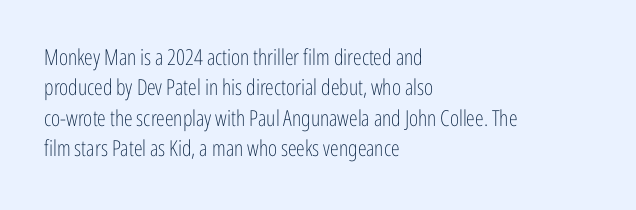
The image shows 22 px text type, upright; set left-aligned, normal line spacing (1.38x), normal letter spacing, not underlined.
